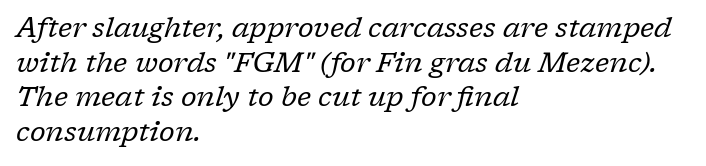
{"serif": "yes", "italic": "yes", "lean": "right", "slant_degrees": 17, "bold": "no", "weight": "regular", "width": "normal", "stroke_contrast": "low", "x_height": "medium", "monospaced": "no", "underline": "no", "align": "left", "line_spacing_ratio": 1.24, "letter_spacing": "normal", "letter_spacing_em": 0.0, "glyph_px": 28}
